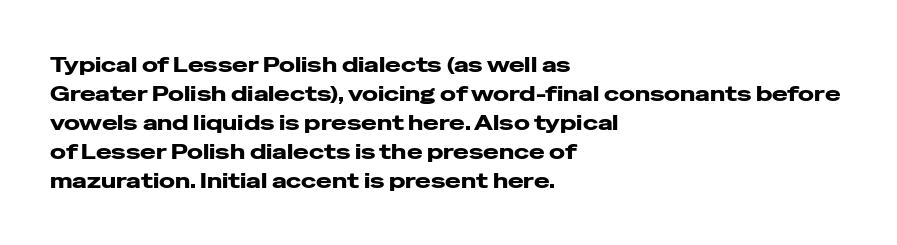
Q: Is the text bold? A: Yes.
Q: Is the text italic (slanted)? A: No, it is upright.
Q: Is the text underlined? A: No.
Q: How is the paragraph aligned? A: Left-aligned.
Q: Is the spacing between letters normal or unusually wide? A: Normal.
Q: Is the spacing between lines tight, normal or loose? A: Normal.
